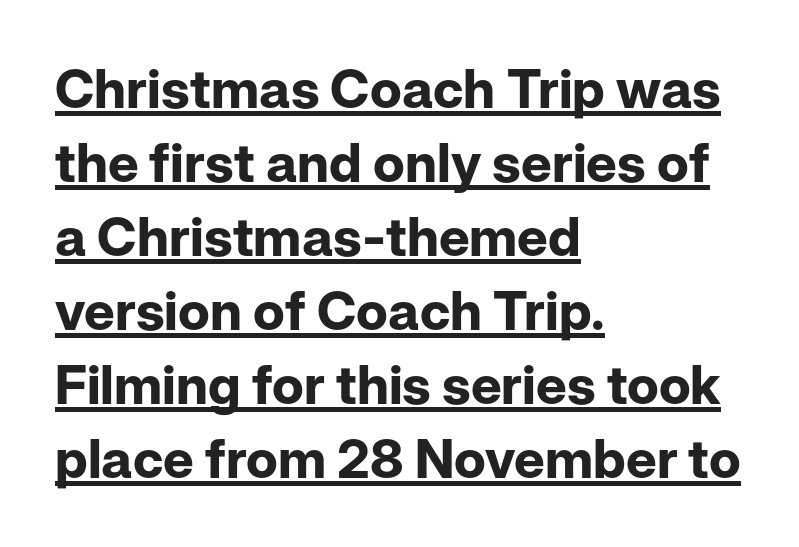
The image shows 54 px bold sans-serif type, upright; set left-aligned, normal line spacing (1.37x), normal letter spacing, underlined; low stroke contrast and a medium x-height.
